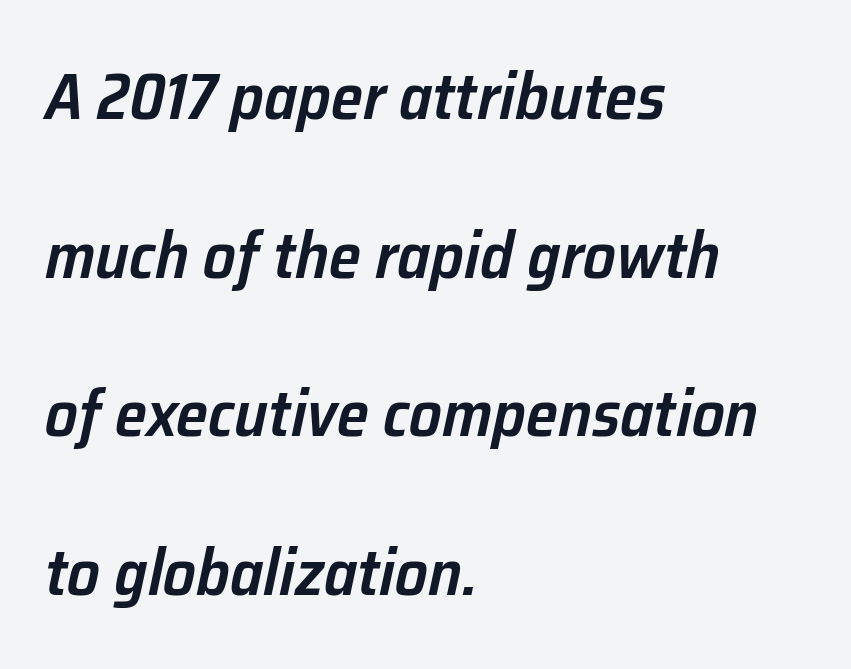
Nobody touched the tracking dial on this one. Underline: absent. These lines stand farther apart than default settings would place them. Which margin do the lines hug? The left one — the right edge is uneven. The glyphs have the mass of a demibold cut, below bold. Here the designer chose a conventional face with non-uniform glyph widths.
